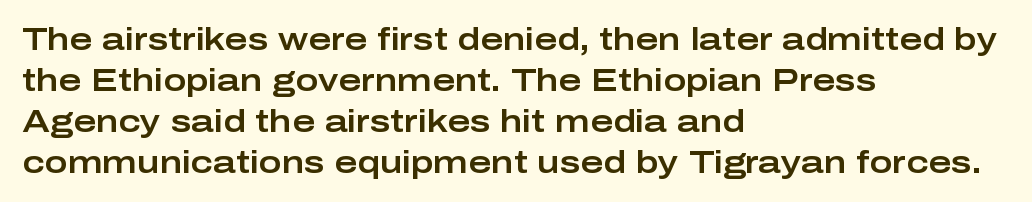
Q: Is the text italic (slanted)? A: No, it is upright.
Q: Is the typeface a serif or a sans-serif typeface? A: Sans-serif.
Q: Is the text underlined? A: No.
Q: How is the paragraph aligned? A: Left-aligned.
Q: Is the spacing between letters normal or unusually wide? A: Normal.
Q: Is the spacing between lines tight, normal or loose? A: Normal.
Q: Width (condensed, normal, or wide)? A: Wide.
Q: Stroke contrast? A: Low.
Q: x-height? A: Medium.
Q: Monospaced? A: No.
